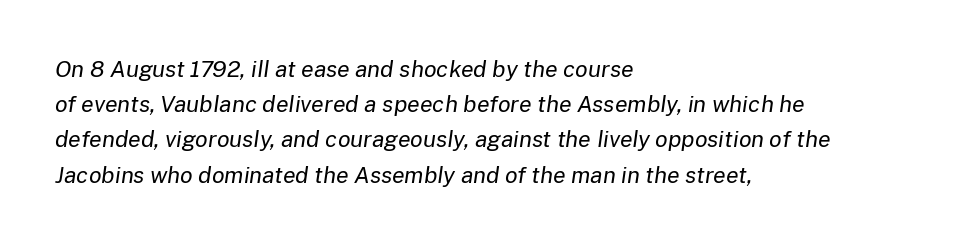
{"italic": "yes", "lean": "right", "slant_degrees": 8, "bold": "no", "underline": "no", "align": "left", "line_spacing": "normal", "line_spacing_ratio": 1.53, "letter_spacing": "normal", "letter_spacing_em": 0.0, "glyph_px": 23}
